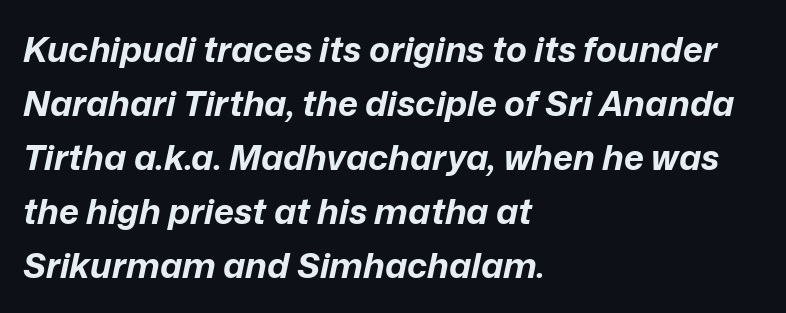
These words are printed bold, with thick strokes throughout. Does the lettering tilt? It does — this is italic. Proportional: the letters do not fall into vertical columns. Quick note: interline space is typical.
